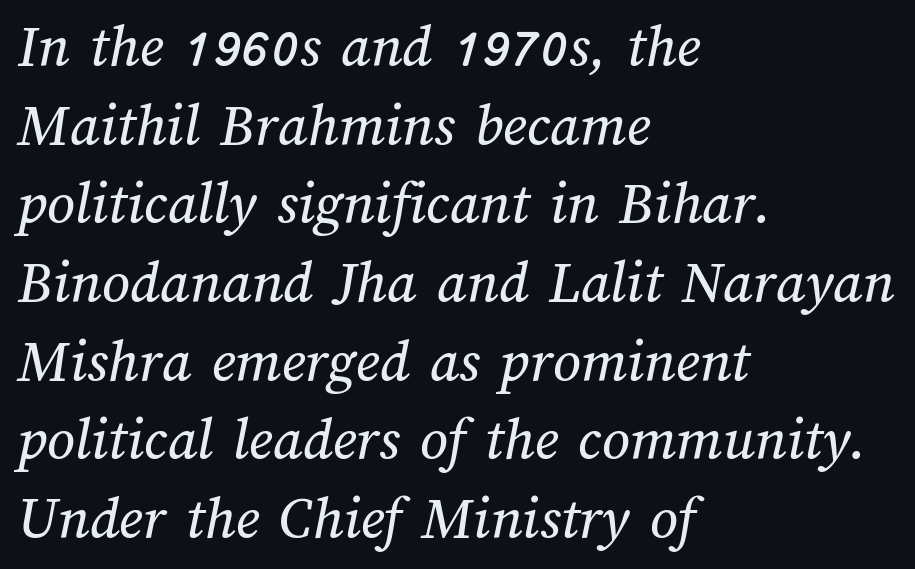
Q: Is the text underlined? A: No.
Q: How is the paragraph aligned? A: Left-aligned.
Q: Is the spacing between letters normal or unusually wide? A: Normal.
Q: Is the spacing between lines tight, normal or loose? A: Normal.
Q: Width (condensed, normal, or wide)? A: Normal.
Q: Stroke contrast? A: Medium.
Q: x-height? A: Medium.
Q: Monospaced? A: No.
